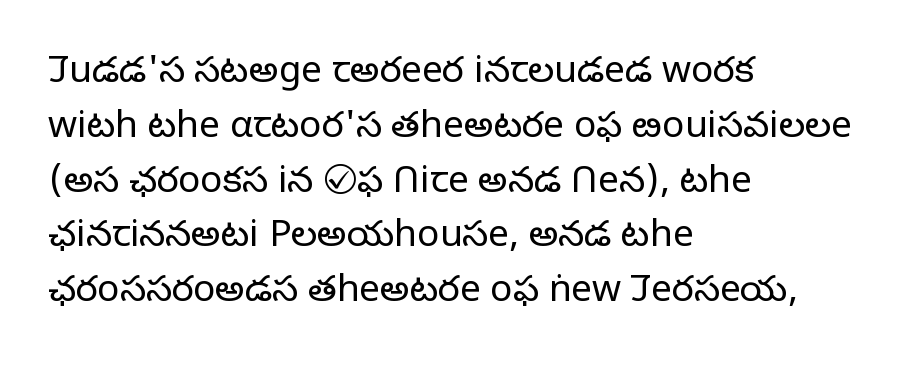
{"serif": "no", "italic": "no", "bold": "no", "weight": "light", "width": "normal", "stroke_contrast": "low", "x_height": "medium", "monospaced": "no", "underline": "no", "align": "left", "line_spacing": "normal", "line_spacing_ratio": 1.48, "letter_spacing": "normal", "letter_spacing_em": 0.0, "glyph_px": 37}
